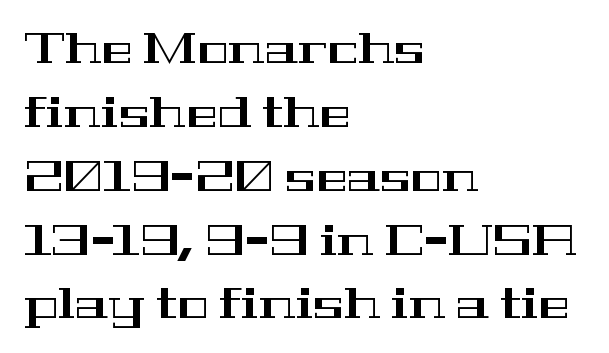
{"serif": "yes", "italic": "no", "width": "wide", "stroke_contrast": "high", "x_height": "medium", "monospaced": "no", "underline": "no", "align": "left", "line_spacing": "normal", "line_spacing_ratio": 1.52, "letter_spacing": "normal", "letter_spacing_em": 0.0, "glyph_px": 42}
